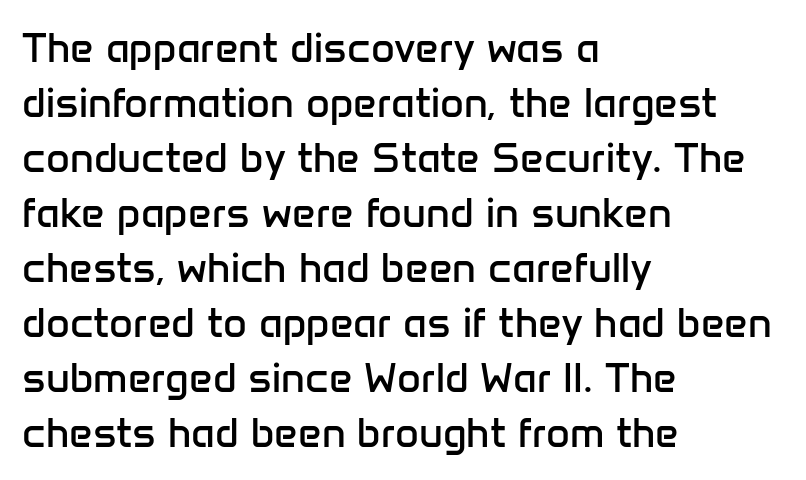
The image shows 41 px regular-weight sans-serif type, upright; set left-aligned, normal line spacing (1.34x), normal letter spacing, not underlined; low stroke contrast and a medium x-height.
